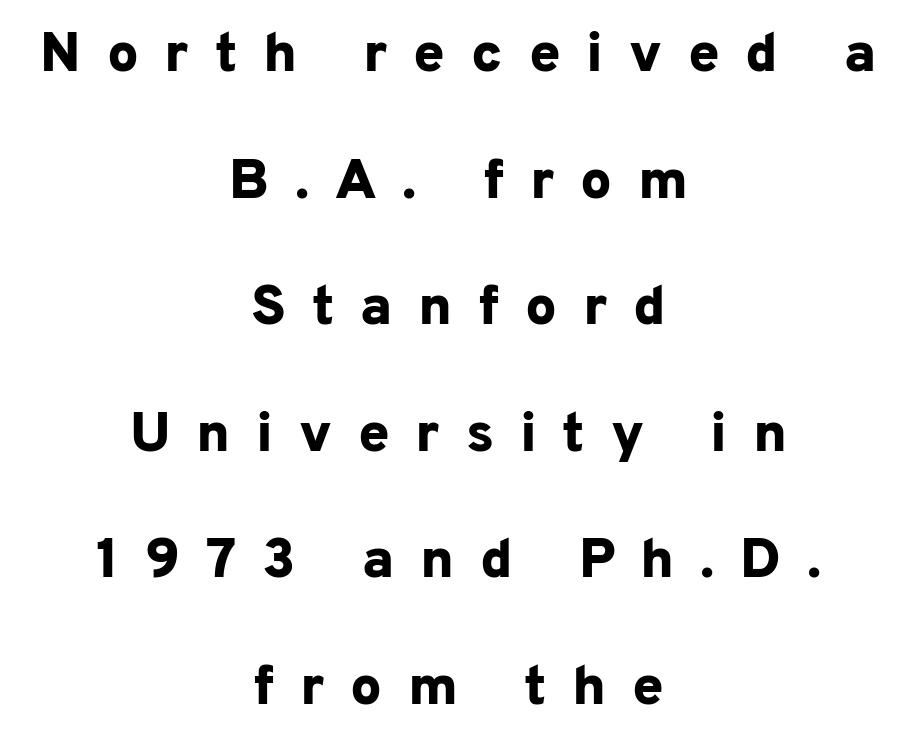
Q: Is the text bold? A: Yes.
Q: Is the text italic (slanted)? A: No, it is upright.
Q: Is the typeface a serif or a sans-serif typeface? A: Sans-serif.
Q: Is the text underlined? A: No.
Q: How is the paragraph aligned? A: Centered.
Q: Is the spacing between letters normal or unusually wide? A: Unusually wide.
Q: Is the spacing between lines tight, normal or loose? A: Loose.
Q: Width (condensed, normal, or wide)? A: Normal.
Q: Stroke contrast? A: Low.
Q: x-height? A: Medium.
Q: Monospaced? A: No.
